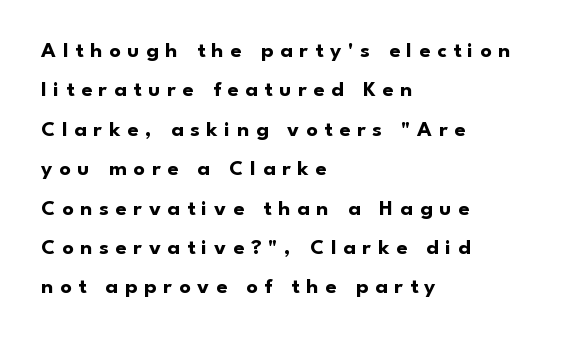
The words here are not underlined. Reading down the block, your eye returns to a fixed left position each line. Posture: vertical. The gaps between neighbouring characters are conspicuously large. These lines carry a lot of weight — the face is fully bold.
